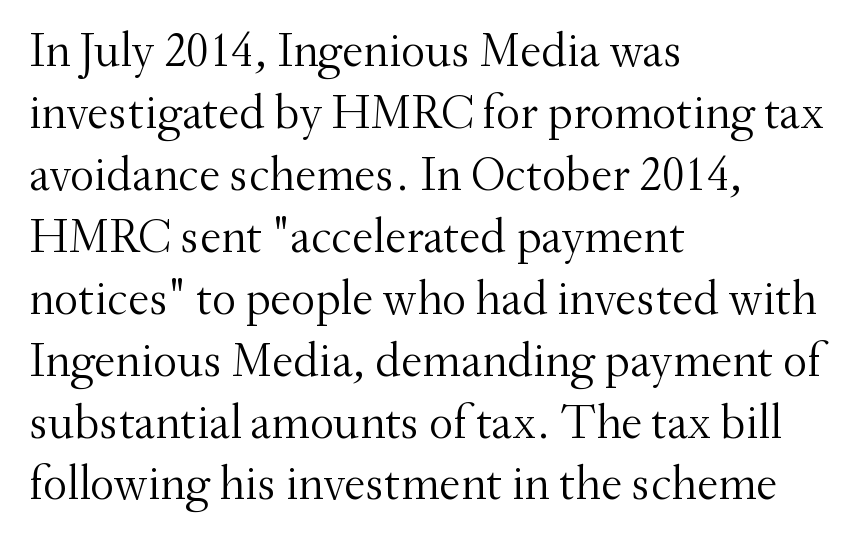
The image shows 48 px light serif type, upright; set left-aligned, normal line spacing (1.29x), normal letter spacing, not underlined; medium stroke contrast and a small x-height.
